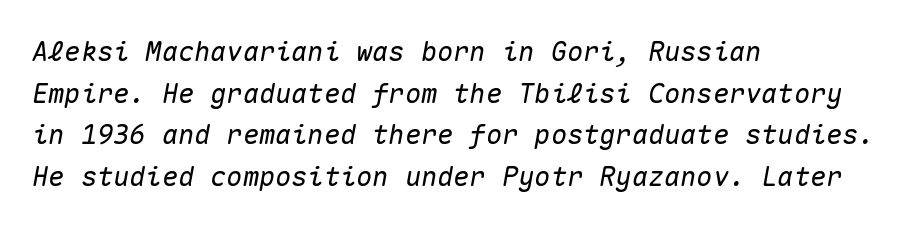
{"italic": "yes", "lean": "right", "slant_degrees": 10, "underline": "no", "align": "left", "line_spacing": "normal", "line_spacing_ratio": 1.54, "letter_spacing": "normal", "letter_spacing_em": 0.0, "glyph_px": 27}
